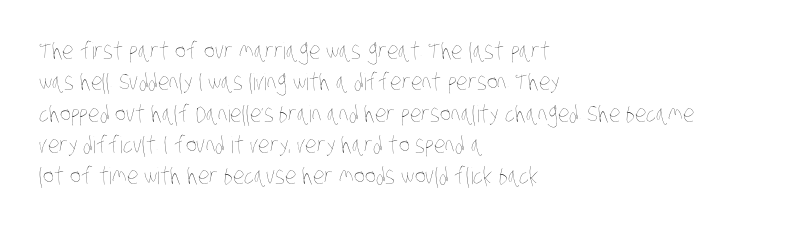
The line texture is even and compact thanks to regular tracking. The passage shown is not underscored anywhere. The typeface has the unassuming heft of standard copy or less. The rendering anchors every line to the left-hand side.
